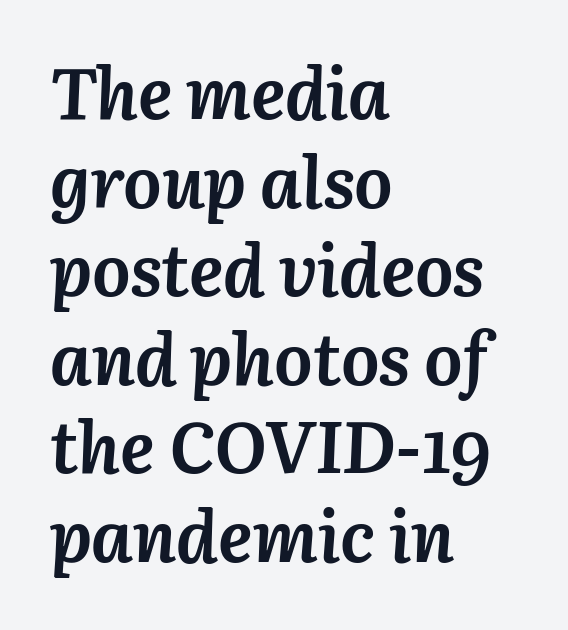
Horizontally, the lines are justified to the leading edge only. Quick note: underline off. You'd pick this weight for a headline — it's a proper bold. The line texture is even and compact thanks to regular tracking.
